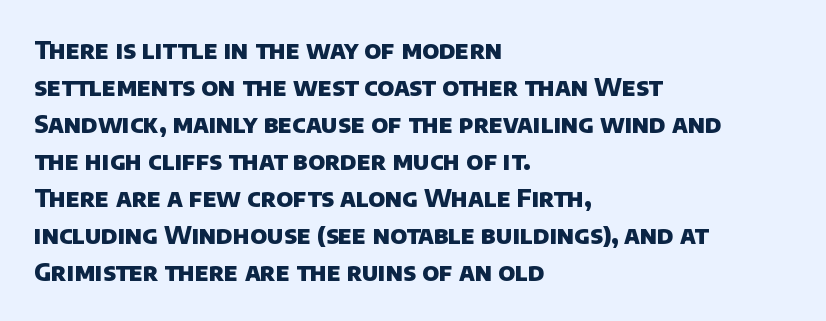
{"bold": "yes", "underline": "no", "align": "left", "line_spacing": "normal", "line_spacing_ratio": 1.54, "letter_spacing": "normal", "letter_spacing_em": 0.0, "glyph_px": 24}
